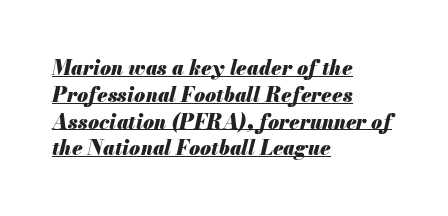
The image shows 20 px bold type, italic (leaning right); set left-aligned, normal line spacing (1.34x), normal letter spacing, underlined.
